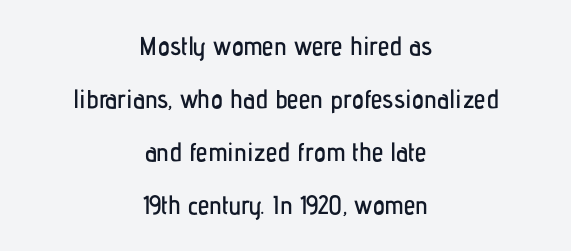
The image shows 26 px text type, upright; set centered, loose line spacing (2.04x), normal letter spacing, not underlined.
